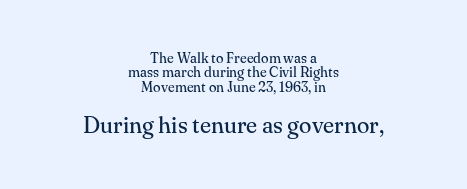
The image shows 23 px text type, upright; set centered, tight line spacing (1.02x), normal letter spacing, not underlined; the second (bottom) block is 1.64x larger.
